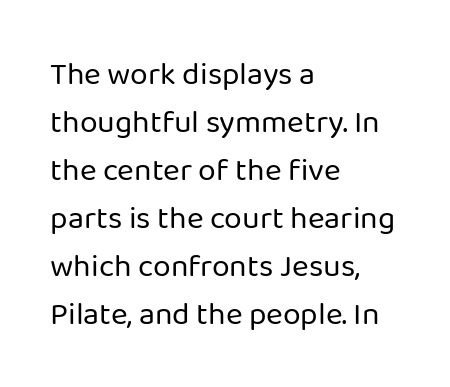
The image shows 32 px regular-weight sans-serif type, upright; set left-aligned, normal line spacing (1.5x), normal letter spacing, not underlined; low stroke contrast and a medium x-height.
